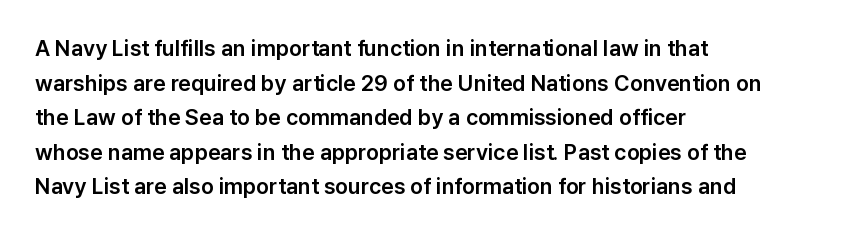
The setting favours the left margin, as ordinary paragraphs usually do. The letters stand straight up with perfectly vertical stems. Baseline-to-baseline distance is the conventional proportion of letter height. Beneath every word, the page is bare. Is the letter spacing exaggerated? No — it looks like the ordinary default.
